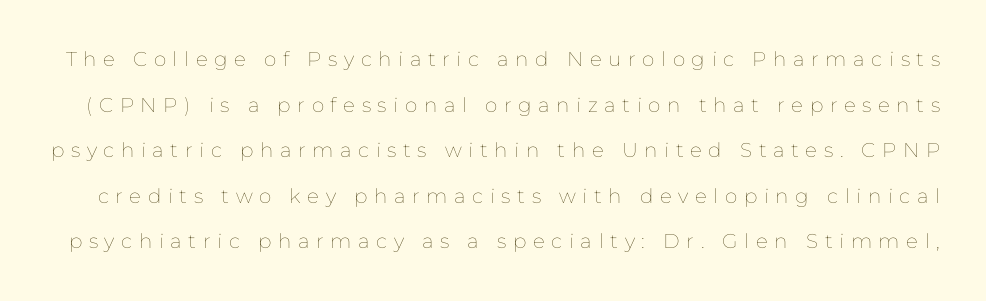
The image shows 20 px text type, upright; set loose line spacing (2.28x), unusually wide letter spacing (+0.33 em), not underlined.
